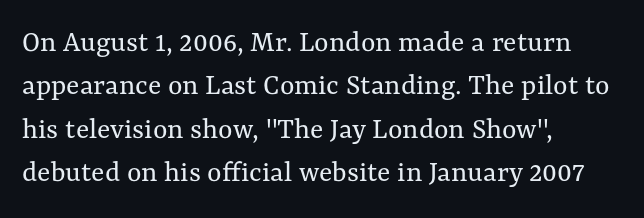
Q: Is the text bold? A: No.
Q: Is the text italic (slanted)? A: No, it is upright.
Q: Is the text underlined? A: No.
Q: How is the paragraph aligned? A: Left-aligned.
Q: Is the spacing between letters normal or unusually wide? A: Normal.
Q: Is the spacing between lines tight, normal or loose? A: Normal.
Q: Width (condensed, normal, or wide)? A: Normal.
Q: Stroke contrast? A: Medium.
Q: x-height? A: Medium.
Q: Monospaced? A: No.
